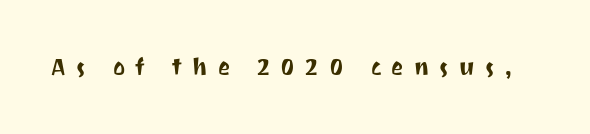
Display-style spreading of the glyphs; the letterfit is very open. A typesetter would mark this as roman, not italic. Descenders hang freely into open space.
